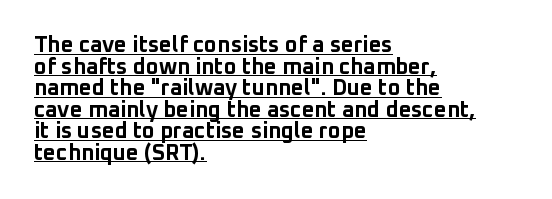
Q: Is the text bold? A: Yes.
Q: Is the text italic (slanted)? A: No, it is upright.
Q: Is the text underlined? A: Yes.
Q: How is the paragraph aligned? A: Left-aligned.
Q: Is the spacing between letters normal or unusually wide? A: Normal.
Q: Is the spacing between lines tight, normal or loose? A: Tight.
